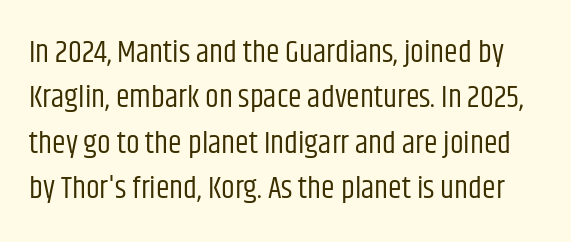
Serif or sans? Sans — the stroke terminals are bare. Looks like regular typesetting: each glyph gets only the width it needs. A typesetter would call this leading conventional body-copy spacing. Is there any slant? The stems are plumb. A bare baseline throughout the passage.
